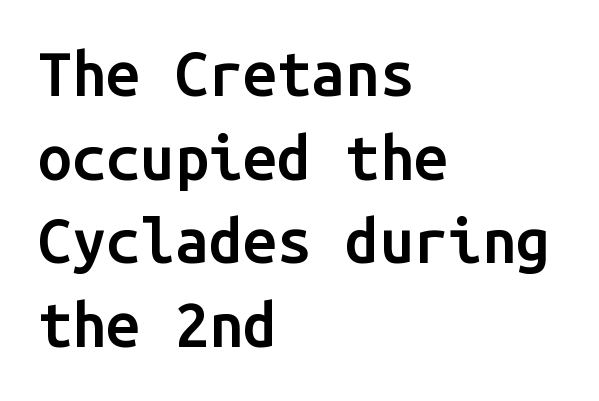
{"serif": "no", "italic": "no", "bold": "semi", "weight": "semibold", "width": "normal", "stroke_contrast": "low", "x_height": "medium", "monospaced": "yes", "underline": "no", "align": "left", "line_spacing": "normal", "line_spacing_ratio": 1.37, "letter_spacing": "normal", "letter_spacing_em": 0.0, "glyph_px": 61}
